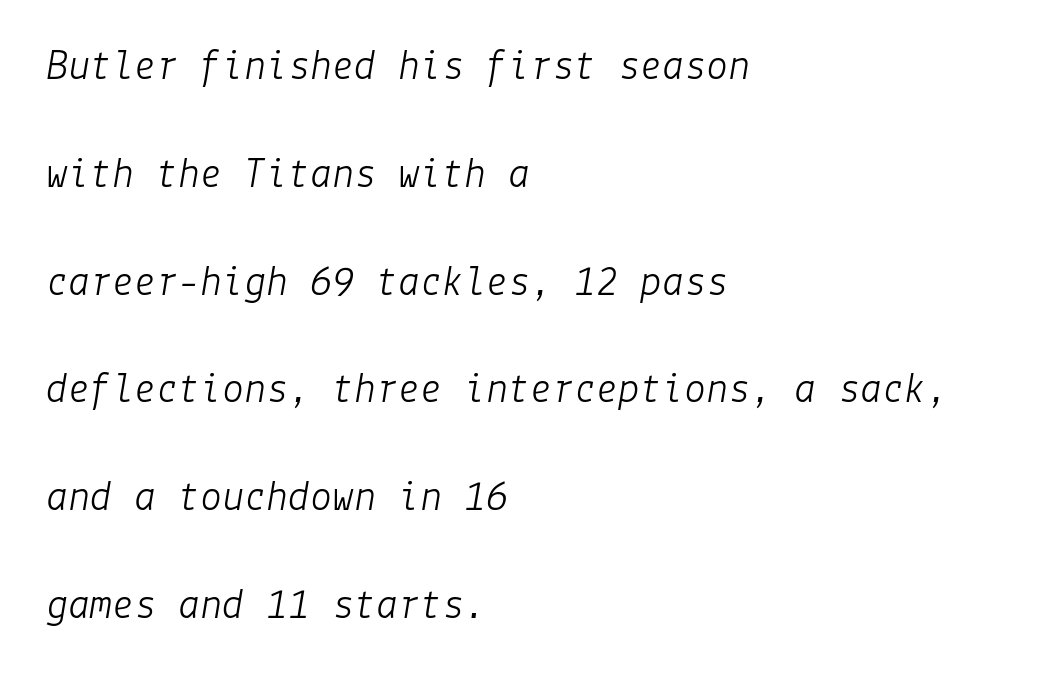
The specimen omits any rule beneath the text block's lines. Does extra space separate the letters? No, they use regular spacing. Whoever set this chose breathing room over compactness in the vertical rhythm. This sample uses an oblique cut, with every glyph tilted off the vertical. Alignment: flush left. Nothing heavy about these letters — not bold at all.
